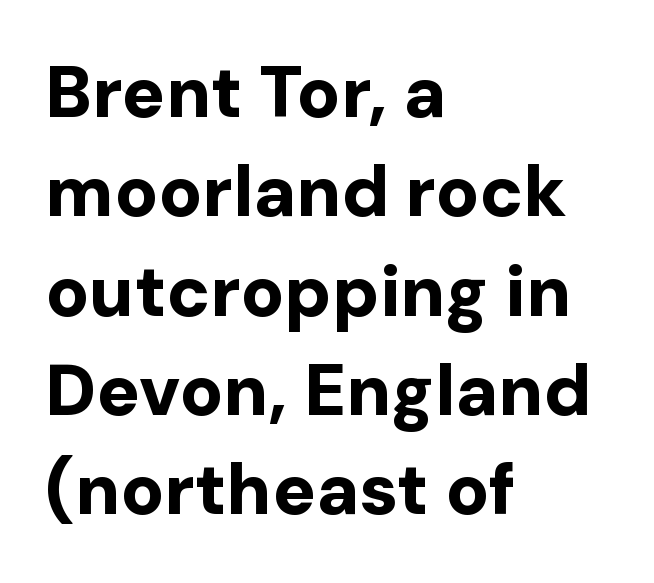
Q: Is the text bold? A: Yes.
Q: Is the text italic (slanted)? A: No, it is upright.
Q: Is the typeface a serif or a sans-serif typeface? A: Sans-serif.
Q: Is the text underlined? A: No.
Q: How is the paragraph aligned? A: Left-aligned.
Q: Is the spacing between letters normal or unusually wide? A: Normal.
Q: Is the spacing between lines tight, normal or loose? A: Normal.
Q: Width (condensed, normal, or wide)? A: Normal.
Q: Stroke contrast? A: Low.
Q: x-height? A: Medium.
Q: Monospaced? A: No.
